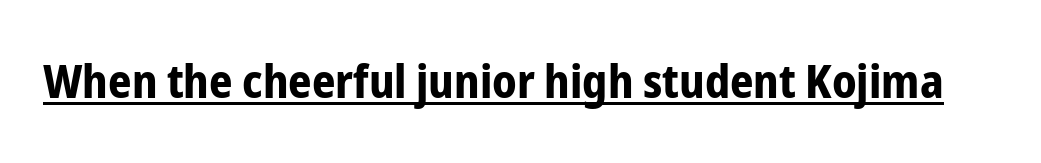
{"serif": "no", "italic": "no", "bold": "yes", "weight": "bold", "width": "condensed", "stroke_contrast": "low", "x_height": "medium", "monospaced": "no", "underline": "yes", "letter_spacing": "normal", "letter_spacing_em": 0.0, "glyph_px": 46}
